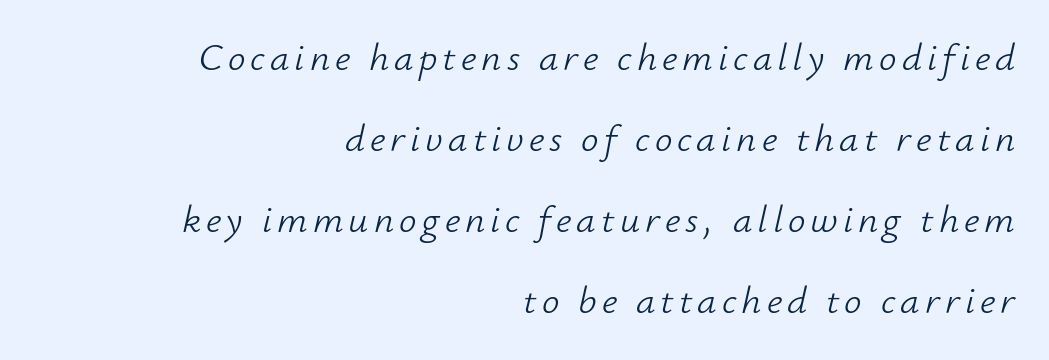
Q: Is the text bold? A: No.
Q: Is the text italic (slanted)? A: Yes, it leans right by about 12 degrees.
Q: Is the text underlined? A: No.
Q: How is the paragraph aligned? A: Right-aligned.
Q: Is the spacing between lines tight, normal or loose? A: Loose.
Q: Width (condensed, normal, or wide)? A: Normal.
Q: Stroke contrast? A: Low.
Q: x-height? A: Small.
Q: Monospaced? A: No.
